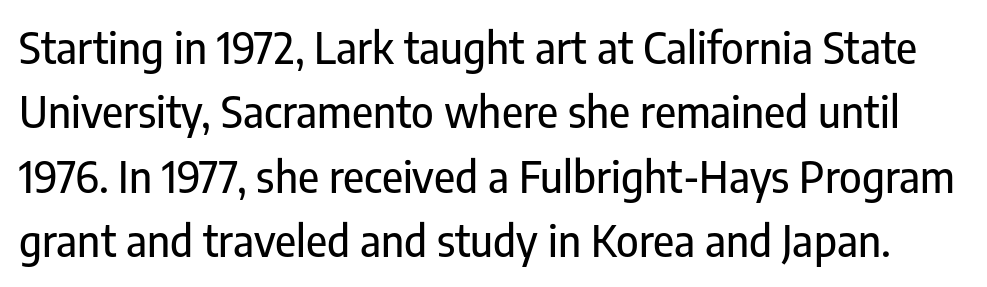
Q: Is the text italic (slanted)? A: No, it is upright.
Q: Is the typeface a serif or a sans-serif typeface? A: Sans-serif.
Q: Is the text underlined? A: No.
Q: Is the spacing between letters normal or unusually wide? A: Normal.
Q: Is the spacing between lines tight, normal or loose? A: Normal.
Q: Width (condensed, normal, or wide)? A: Condensed.
Q: Stroke contrast? A: Low.
Q: x-height? A: Medium.
Q: Monospaced? A: No.
